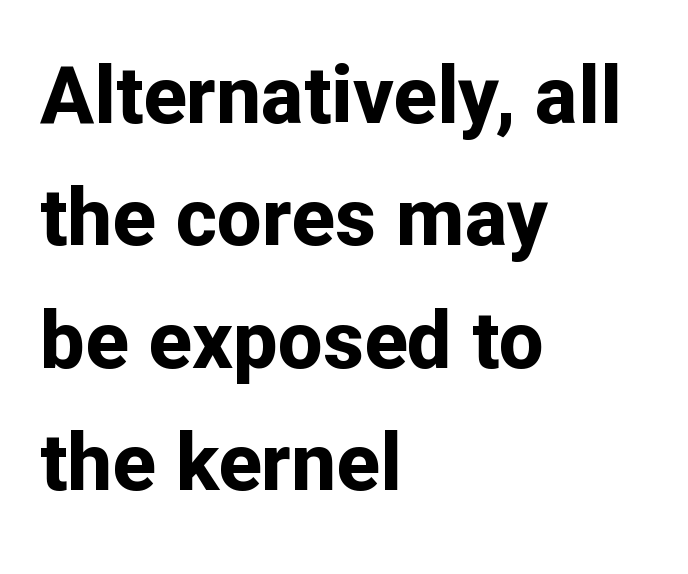
Q: Is the text bold? A: Yes.
Q: Is the text italic (slanted)? A: No, it is upright.
Q: Is the typeface a serif or a sans-serif typeface? A: Sans-serif.
Q: Is the text underlined? A: No.
Q: How is the paragraph aligned? A: Left-aligned.
Q: Is the spacing between letters normal or unusually wide? A: Normal.
Q: Is the spacing between lines tight, normal or loose? A: Normal.
Q: Width (condensed, normal, or wide)? A: Normal.
Q: Stroke contrast? A: Low.
Q: x-height? A: Medium.
Q: Monospaced? A: No.
